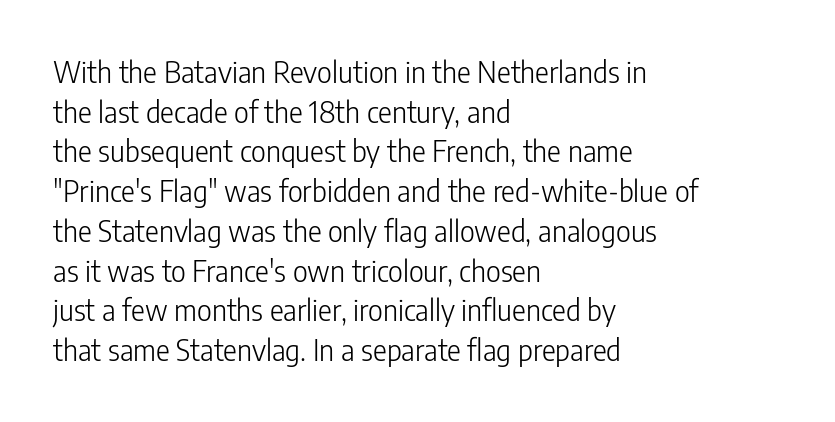
Q: Is the text bold? A: No.
Q: Is the text italic (slanted)? A: No, it is upright.
Q: Is the typeface a serif or a sans-serif typeface? A: Sans-serif.
Q: Is the text underlined? A: No.
Q: How is the paragraph aligned? A: Left-aligned.
Q: Is the spacing between letters normal or unusually wide? A: Normal.
Q: Is the spacing between lines tight, normal or loose? A: Normal.
Q: Width (condensed, normal, or wide)? A: Condensed.
Q: Stroke contrast? A: Low.
Q: x-height? A: Medium.
Q: Monospaced? A: No.
